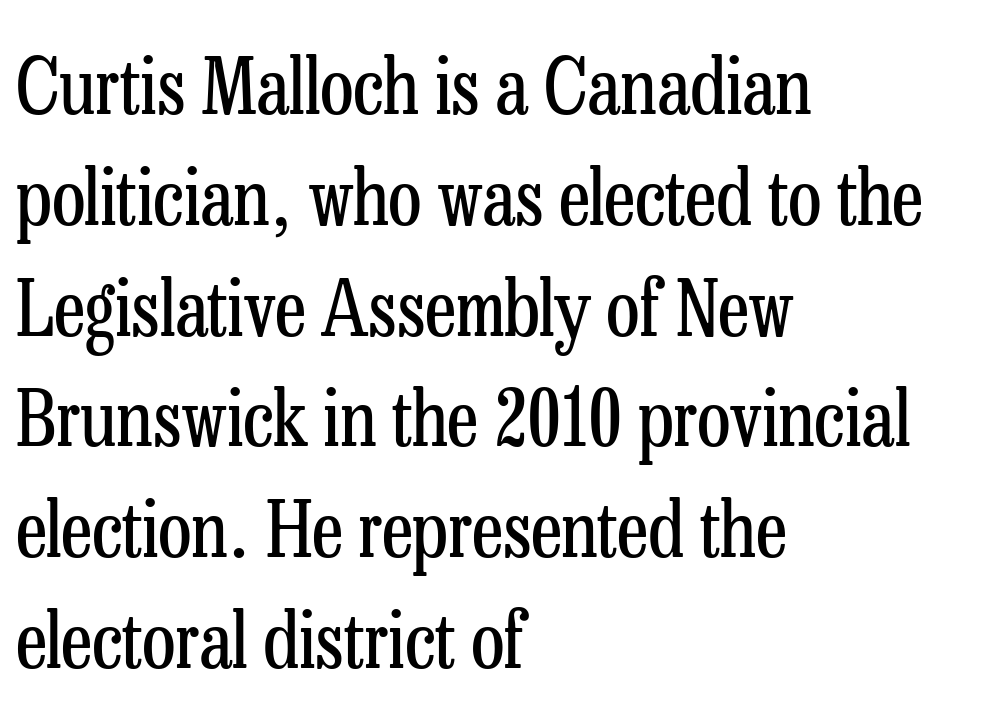
{"serif": "yes", "italic": "no", "bold": "no", "weight": "regular", "width": "condensed", "stroke_contrast": "low", "x_height": "medium", "monospaced": "no", "underline": "no", "align": "left", "line_spacing": "normal", "line_spacing_ratio": 1.42, "letter_spacing": "normal", "letter_spacing_em": 0.0, "glyph_px": 78}
